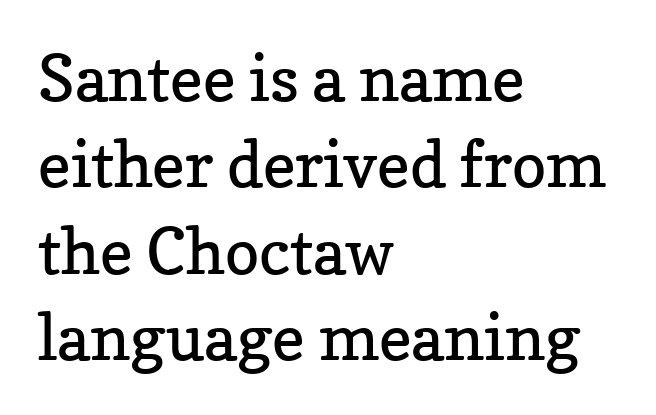
The image shows 64 px regular-weight serif type, upright; set left-aligned, normal line spacing (1.35x), normal letter spacing, not underlined; low stroke contrast and a medium x-height.
